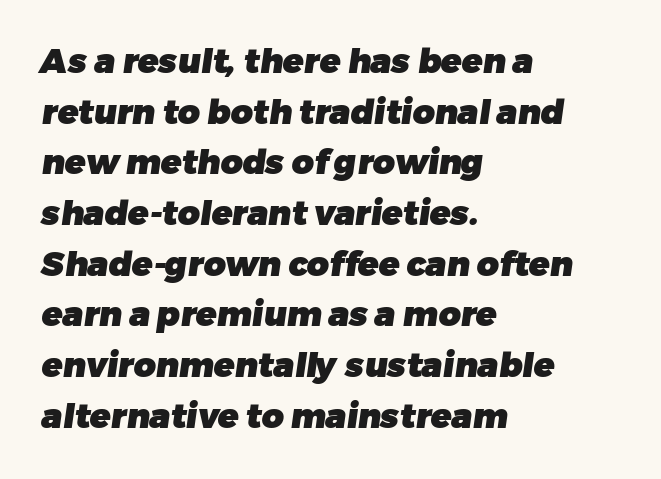
The image shows 34 px heavy sans-serif type; set left-aligned, normal line spacing (1.49x), normal letter spacing, not underlined; low stroke contrast and a medium x-height.
